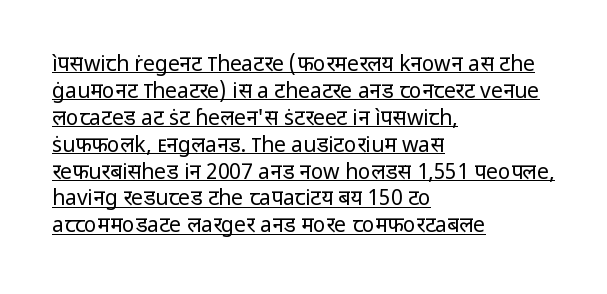
{"italic": "no", "bold": "no", "underline": "yes", "align": "left", "line_spacing": "normal", "line_spacing_ratio": 1.28, "letter_spacing": "normal", "letter_spacing_em": 0.0, "glyph_px": 21}
